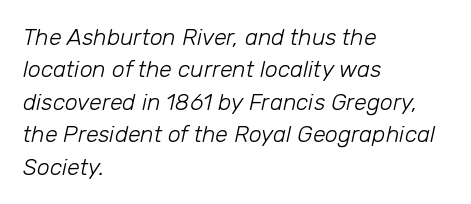
The image shows 23 px text type, italic (leaning right); set left-aligned, normal line spacing (1.41x), normal letter spacing, not underlined.
